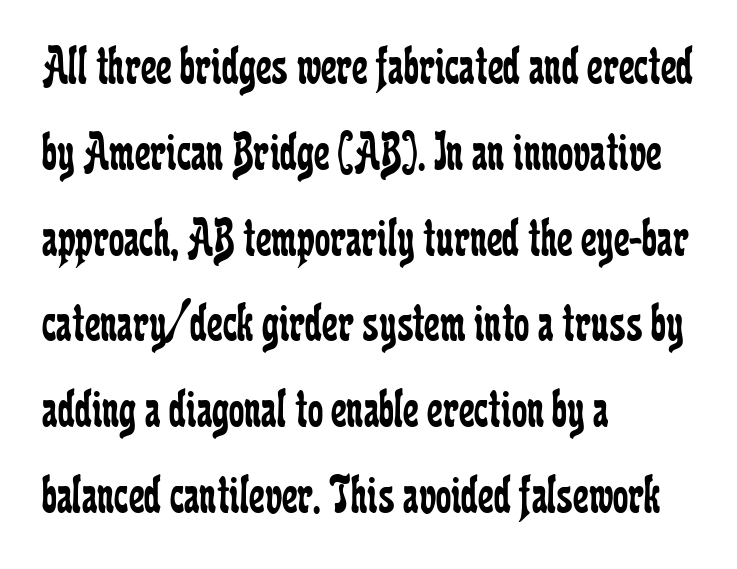
Q: Is the text bold? A: No.
Q: Is the text italic (slanted)? A: No, it is upright.
Q: Is the typeface a serif or a sans-serif typeface? A: Serif.
Q: Is the text underlined? A: No.
Q: How is the paragraph aligned? A: Left-aligned.
Q: Is the spacing between letters normal or unusually wide? A: Normal.
Q: Is the spacing between lines tight, normal or loose? A: Normal.
Q: Width (condensed, normal, or wide)? A: Condensed.
Q: Stroke contrast? A: Low.
Q: x-height? A: Medium.
Q: Monospaced? A: No.
